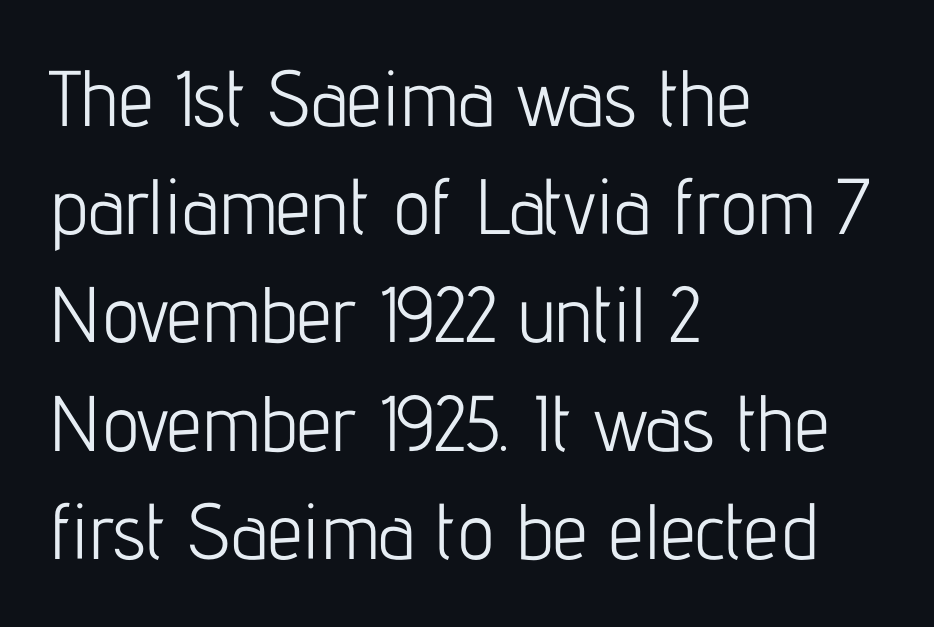
Q: Is the text bold? A: No.
Q: Is the text italic (slanted)? A: No, it is upright.
Q: Is the typeface a serif or a sans-serif typeface? A: Sans-serif.
Q: Is the text underlined? A: No.
Q: How is the paragraph aligned? A: Left-aligned.
Q: Is the spacing between letters normal or unusually wide? A: Normal.
Q: Is the spacing between lines tight, normal or loose? A: Normal.
Q: Width (condensed, normal, or wide)? A: Condensed.
Q: Stroke contrast? A: Low.
Q: x-height? A: Medium.
Q: Monospaced? A: No.
